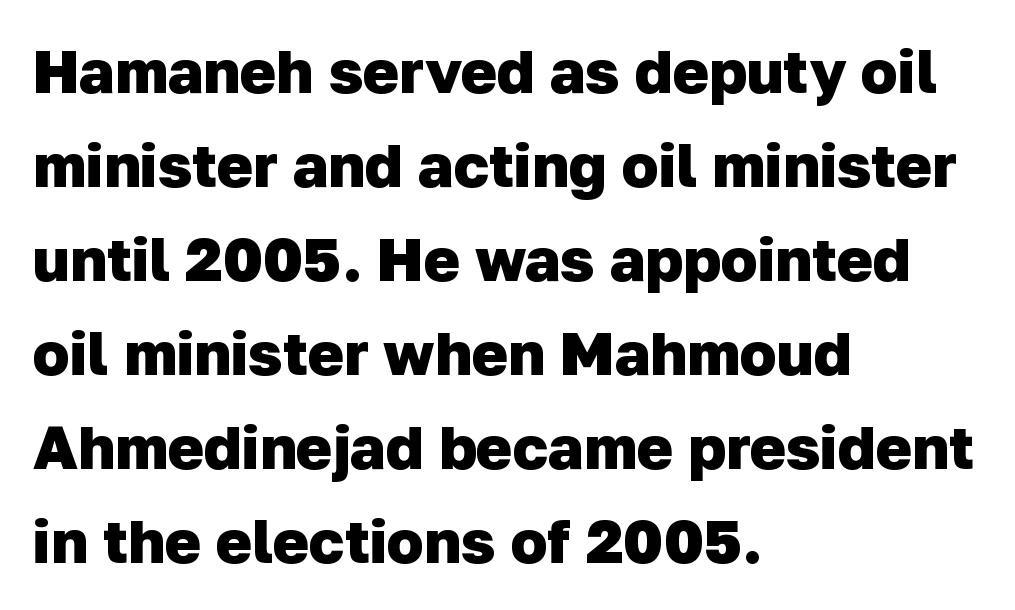
Serif or sans? Sans — the stroke terminals are bare. Which margin do the lines hug? The left one — the right edge is uneven. Chunky letters — that's bold for sure. This block has exactly the height ordinary leading produces. Tracking here is standard; glyphs follow each other at the usual distance. Looks like regular typesetting: each glyph gets only the width it needs.
